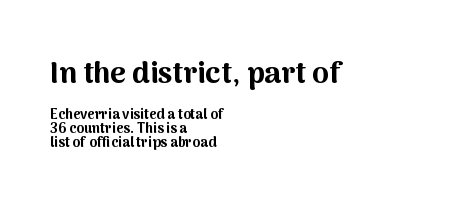
{"serif": "no", "italic": "no", "bold": "yes", "weight": "bold", "width": "normal", "stroke_contrast": "medium", "x_height": "medium", "monospaced": "no", "underline": "no", "align": "left", "line_spacing": "tight", "line_spacing_ratio": 0.98, "letter_spacing": "normal", "letter_spacing_em": 0.0, "larger_block": "first", "size_ratio": 2.14, "glyph_px": 30}
